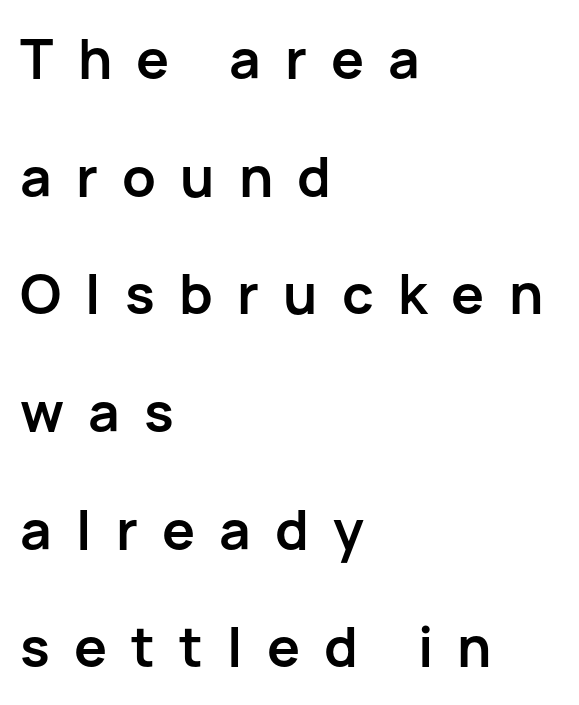
{"serif": "no", "italic": "no", "bold": "yes", "weight": "semibold", "width": "normal", "stroke_contrast": "low", "x_height": "medium", "monospaced": "no", "underline": "no", "align": "left", "line_spacing": "loose", "line_spacing_ratio": 2.14, "letter_spacing": "wide", "letter_spacing_em": 0.44, "glyph_px": 55}
